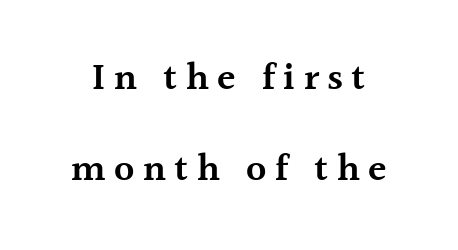
The passage shown has open, widely tracked lettering throughout. What's the leading like? Stretched, with rows far apart. The axis of the letterforms is exactly vertical. The baseline area is clear. Proportional: the letters do not fall into vertical columns.
